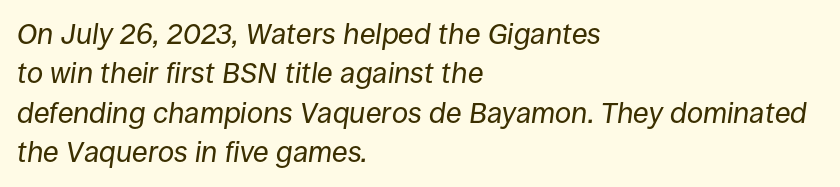
The image shows 29 px regular-weight type, italic (leaning right); set left-aligned, normal line spacing (1.36x), normal letter spacing, not underlined; low stroke contrast and a large x-height.
